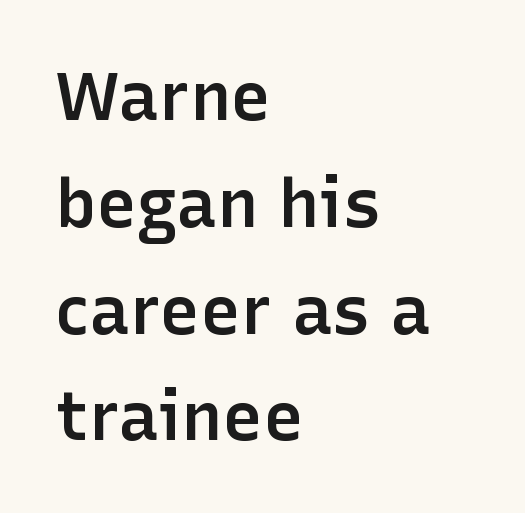
{"serif": "no", "italic": "no", "bold": "semi", "weight": "semibold", "width": "normal", "stroke_contrast": "low", "x_height": "medium", "monospaced": "no", "underline": "no", "align": "left", "line_spacing": "normal", "line_spacing_ratio": 1.57, "letter_spacing": "normal", "letter_spacing_em": 0.0, "glyph_px": 68}
